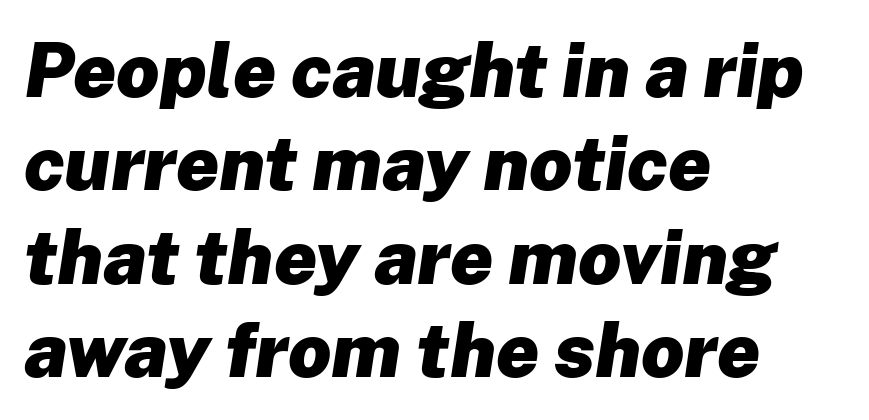
Strong, thick strokes mark this as bold type. Spacing verdict: proportional, widths tailored to each character. The ragged edge is on the right, which tells us the setting is flush left. This rendering features lettering with no underline. Designer's note — italics engaged.
